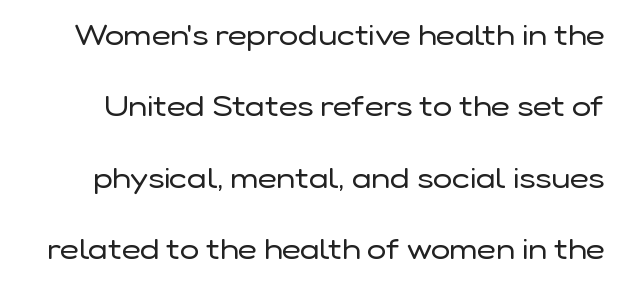
{"serif": "no", "italic": "no", "bold": "no", "weight": "regular", "width": "normal", "stroke_contrast": "low", "x_height": "medium", "monospaced": "no", "underline": "no", "line_spacing": "loose", "line_spacing_ratio": 2.46, "letter_spacing": "normal", "letter_spacing_em": 0.0, "glyph_px": 29}
